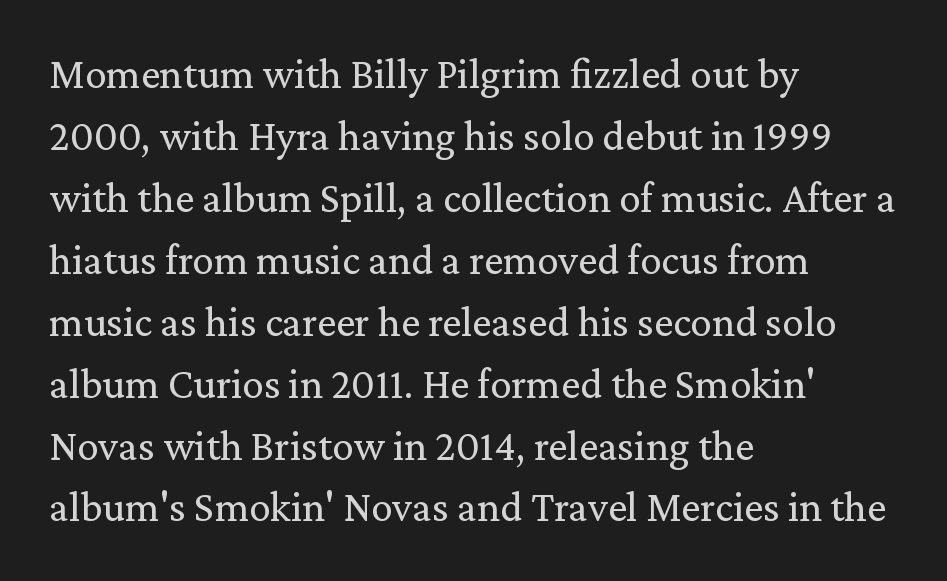
The area under the type is left untouched. In terms of posture, this sample is upright. Short and long lines alike share a common starting point at left. Whoever set this chose a conventional vertical rhythm. Is the stroke heavy? The answer is a plain regular-or-lighter.
